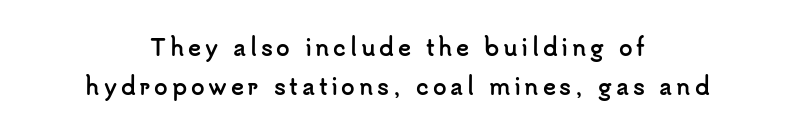
In CSS terms this would be text-align: center. The gap between lines stays unmarked. Do the letters lean? They stand straight. Weight: bold.
